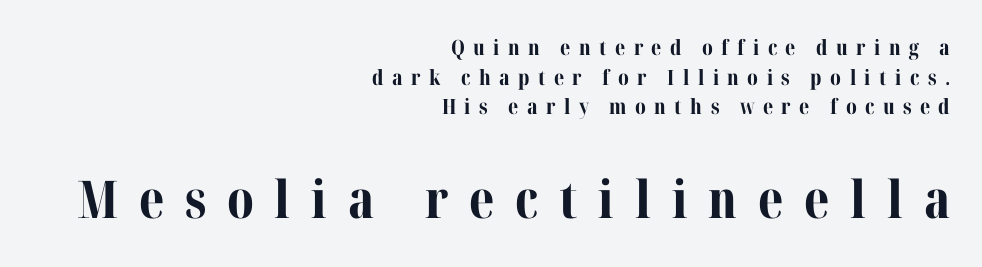
The image shows 52 px bold serif type, upright; set right-aligned, normal line spacing (1.41x), unusually wide letter spacing (+0.4 em), not underlined; the second (bottom) block is 2.48x larger; medium stroke contrast and a medium x-height.
